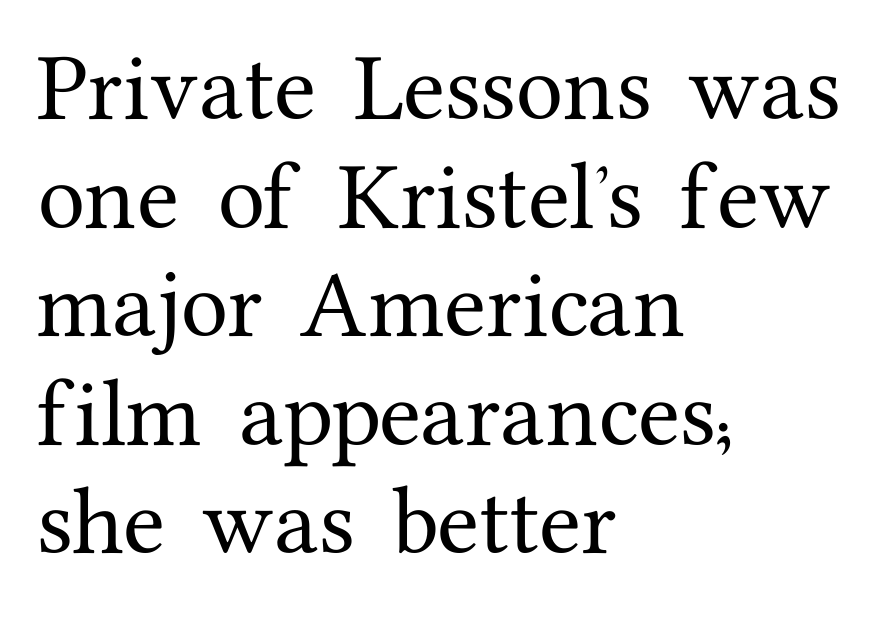
{"serif": "yes", "italic": "no", "width": "normal", "stroke_contrast": "medium", "x_height": "medium", "monospaced": "no", "underline": "no", "align": "left", "line_spacing": "normal", "line_spacing_ratio": 1.41, "letter_spacing": "normal", "letter_spacing_em": 0.0, "glyph_px": 77}
